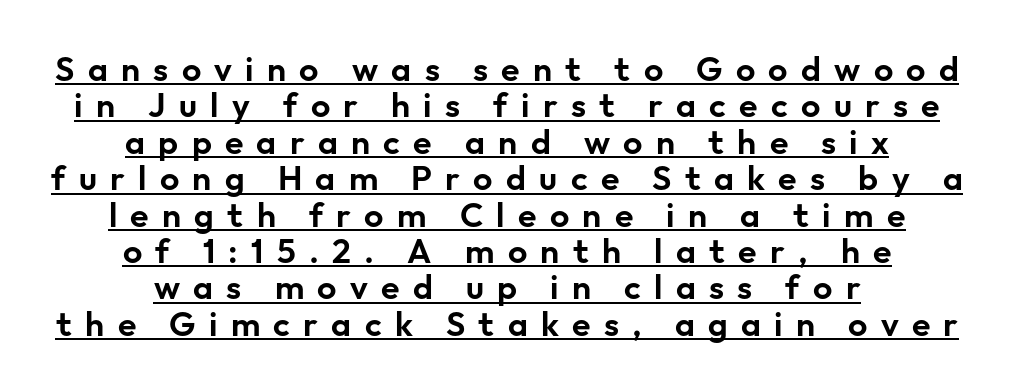
{"serif": "no", "italic": "no", "width": "normal", "stroke_contrast": "low", "x_height": "medium", "monospaced": "no", "underline": "yes", "align": "center", "line_spacing": "tight", "line_spacing_ratio": 1.07, "letter_spacing": "wide", "letter_spacing_em": 0.39, "glyph_px": 34}
